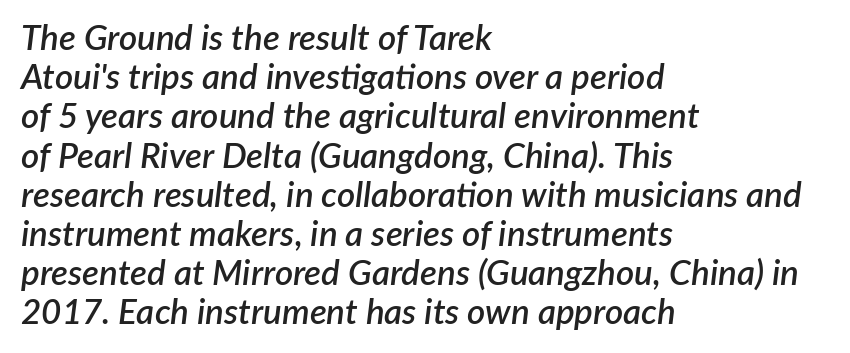
Honestly, there is no underline to notice here at all. Its strokes are somewhat broadened, the hallmark of semibold type. Is the type slanted? Yes — the strokes lean at a clear angle. Where is the straight margin? On the left.
